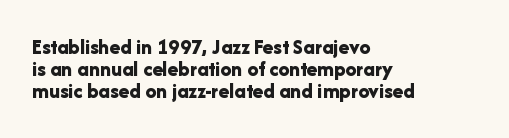
Q: Is the text bold? A: Yes.
Q: Is the text italic (slanted)? A: No, it is upright.
Q: Is the text underlined? A: No.
Q: How is the paragraph aligned? A: Left-aligned.
Q: Is the spacing between letters normal or unusually wide? A: Normal.
Q: Is the spacing between lines tight, normal or loose? A: Tight.
